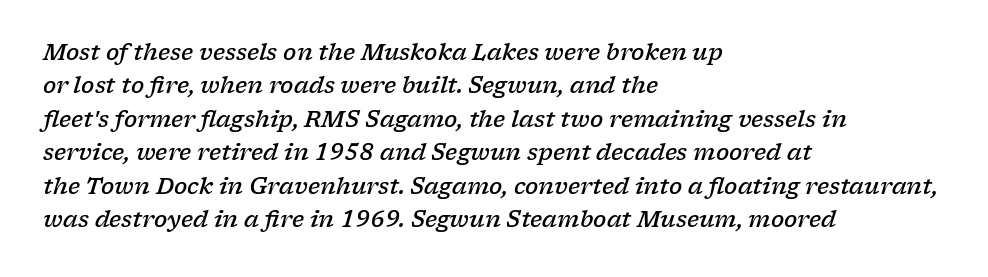
The space between consecutive lines is moderate. The rendering keeps characters at their native spacing. Compared with a centered layout, this one pins lines to the left instead. This is moderately heavy type, rendered in semibold. Has an underline been added? It has not.
